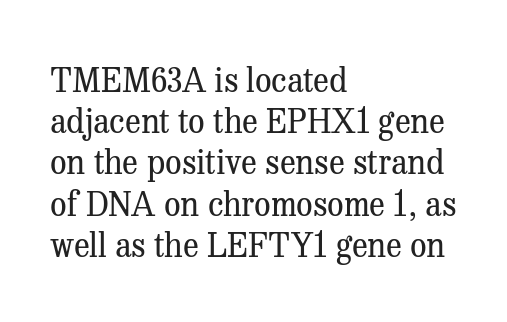
Q: Is the text bold? A: No.
Q: Is the text italic (slanted)? A: No, it is upright.
Q: Is the typeface a serif or a sans-serif typeface? A: Serif.
Q: Is the text underlined? A: No.
Q: How is the paragraph aligned? A: Left-aligned.
Q: Is the spacing between letters normal or unusually wide? A: Normal.
Q: Is the spacing between lines tight, normal or loose? A: Normal.
Q: Width (condensed, normal, or wide)? A: Normal.
Q: Stroke contrast? A: Medium.
Q: x-height? A: Medium.
Q: Monospaced? A: No.
